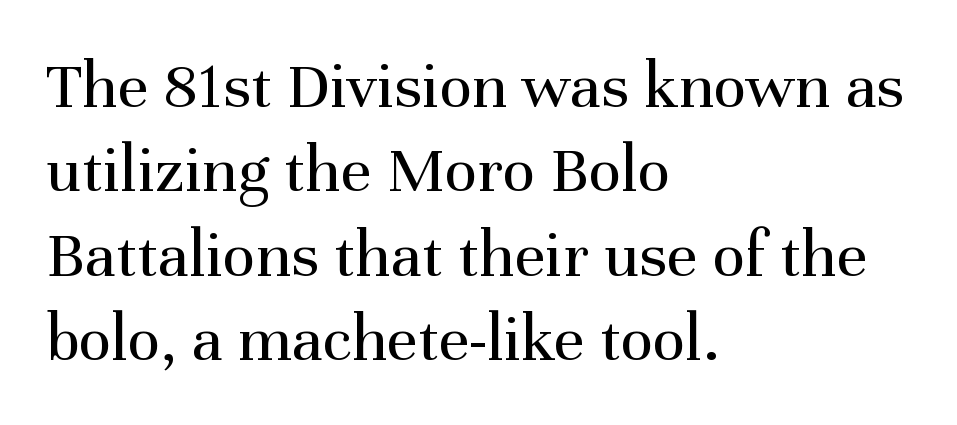
The image shows 68 px regular-weight serif type, upright; set left-aligned, line spacing 1.24x, normal letter spacing, not underlined; medium stroke contrast and a medium x-height.
